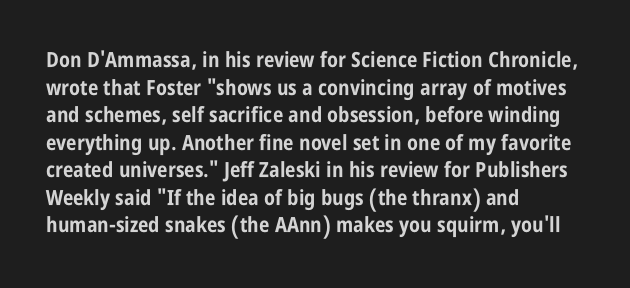
Q: Is the text bold? A: Yes.
Q: Is the text italic (slanted)? A: No, it is upright.
Q: Is the text underlined? A: No.
Q: How is the paragraph aligned? A: Left-aligned.
Q: Is the spacing between letters normal or unusually wide? A: Normal.
Q: Is the spacing between lines tight, normal or loose? A: Normal.
